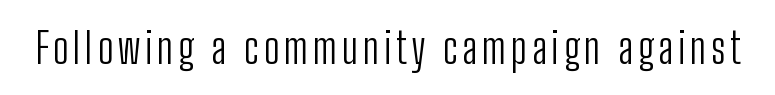
{"serif": "no", "italic": "no", "bold": "no", "weight": "light", "width": "condensed", "stroke_contrast": "low", "x_height": "medium", "monospaced": "no", "underline": "no", "glyph_px": 42}
